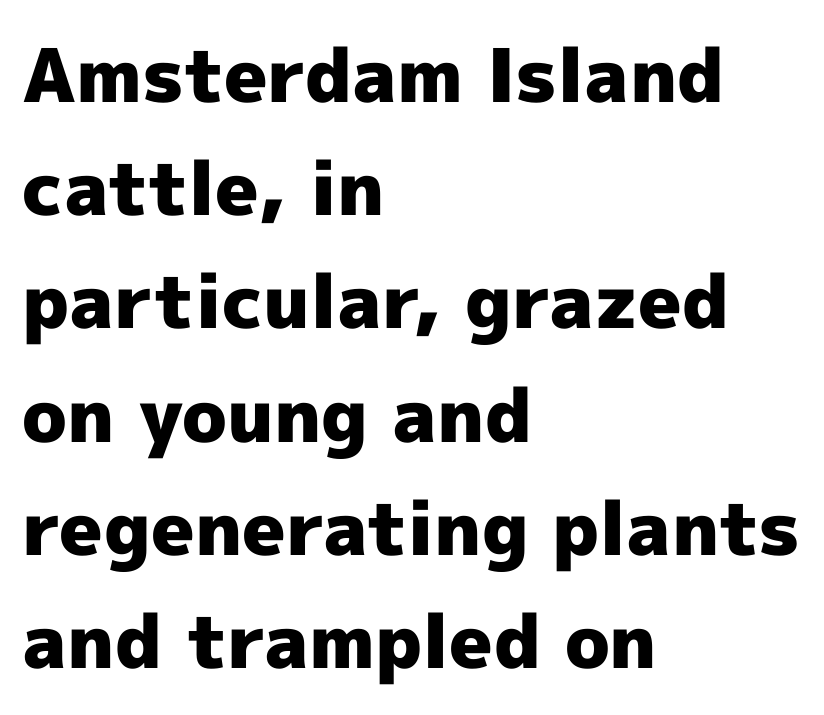
Q: Is the text bold? A: Yes.
Q: Is the text italic (slanted)? A: No, it is upright.
Q: Is the typeface a serif or a sans-serif typeface? A: Sans-serif.
Q: Is the text underlined? A: No.
Q: How is the paragraph aligned? A: Left-aligned.
Q: Is the spacing between letters normal or unusually wide? A: Normal.
Q: Is the spacing between lines tight, normal or loose? A: Normal.
Q: Width (condensed, normal, or wide)? A: Normal.
Q: x-height? A: Medium.
Q: Monospaced? A: No.
